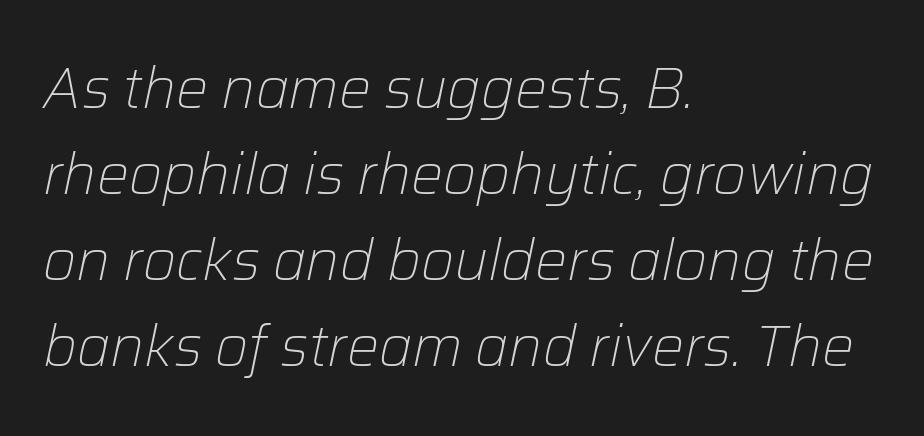
The image shows 57 px light type, italic (leaning right); set left-aligned, normal line spacing (1.51x), normal letter spacing, not underlined; low stroke contrast and a medium x-height.
